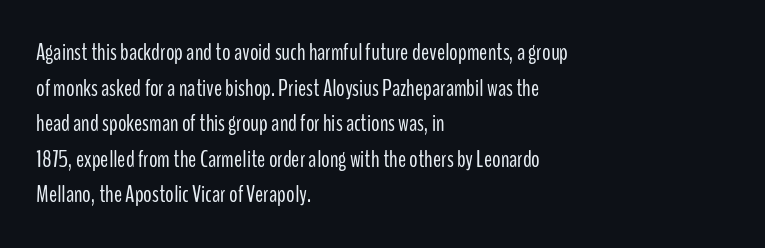
{"italic": "no", "bold": "no", "underline": "no", "align": "left", "line_spacing": "normal", "line_spacing_ratio": 1.48, "letter_spacing": "normal", "letter_spacing_em": 0.0, "glyph_px": 24}
